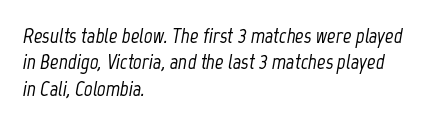
{"italic": "yes", "lean": "right", "slant_degrees": 12, "underline": "no", "align": "left", "line_spacing": "normal", "line_spacing_ratio": 1.26, "letter_spacing": "normal", "letter_spacing_em": 0.0, "glyph_px": 21}
